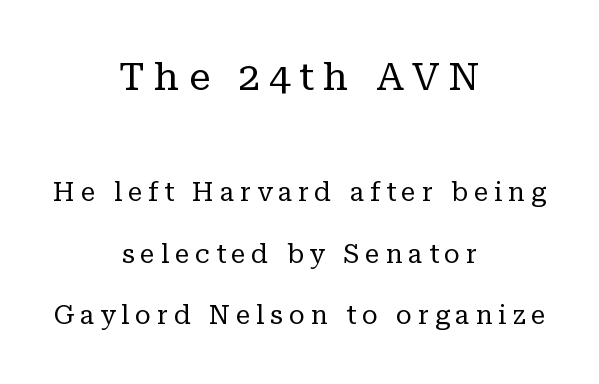
Q: Is the text bold? A: No.
Q: Is the text italic (slanted)? A: No, it is upright.
Q: Is the typeface a serif or a sans-serif typeface? A: Serif.
Q: Is the text underlined? A: No.
Q: How is the paragraph aligned? A: Centered.
Q: Is the spacing between letters normal or unusually wide? A: Unusually wide.
Q: Is the spacing between lines tight, normal or loose? A: Loose.
Q: Which block of text is set in a larger size, the first (top) or the second (bottom)? A: The first (top) one.
Q: Width (condensed, normal, or wide)? A: Normal.
Q: Stroke contrast? A: Low.
Q: x-height? A: Medium.
Q: Monospaced? A: No.
